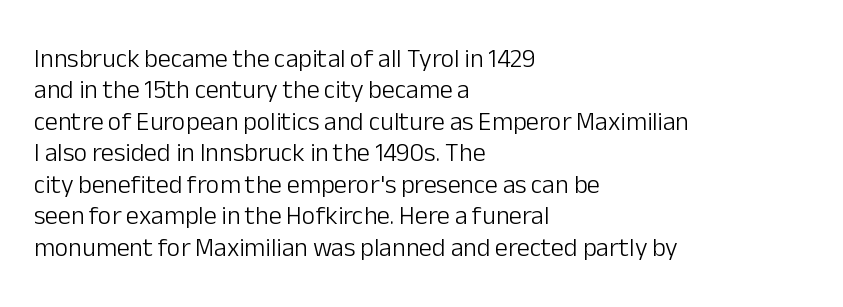
{"italic": "no", "bold": "no", "underline": "no", "align": "left", "line_spacing_ratio": 1.21, "letter_spacing": "normal", "letter_spacing_em": 0.0, "glyph_px": 26}
